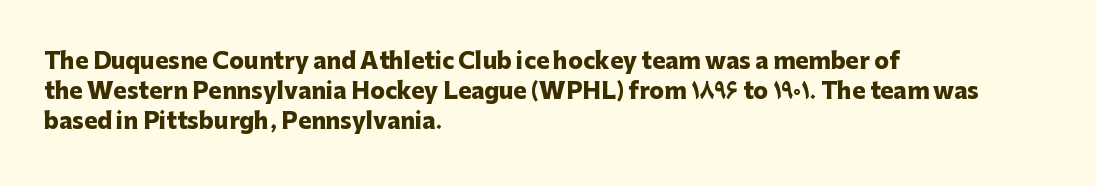
The image shows 22 px bold type, upright; set left-aligned, normal line spacing (1.36x), normal letter spacing, not underlined.
